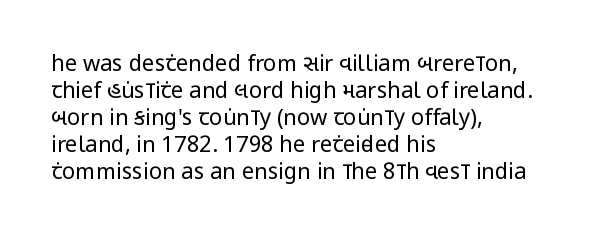
The image shows 22 px text type, upright; set left-aligned, line spacing 1.23x, normal letter spacing, not underlined.
